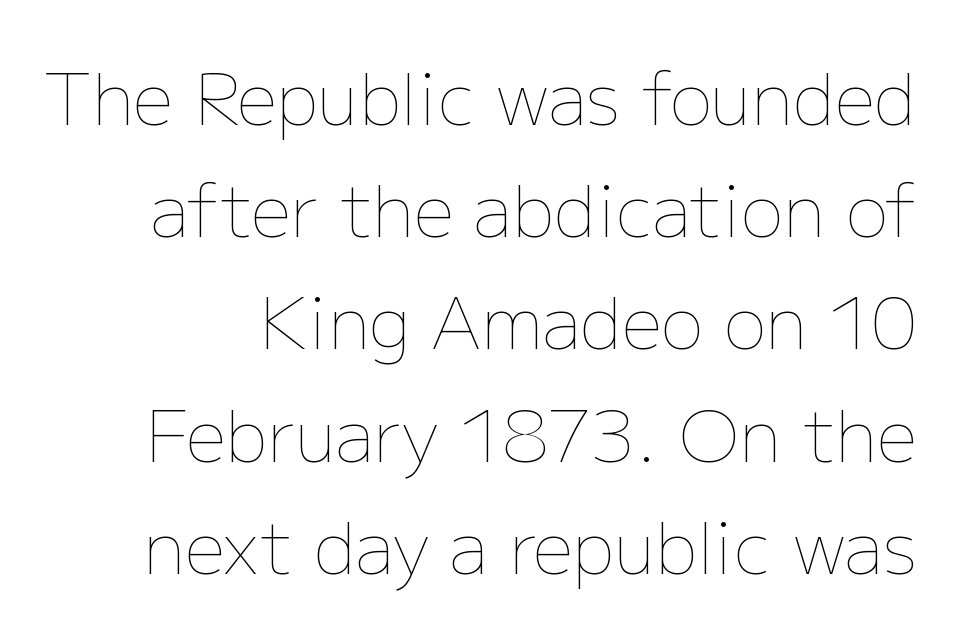
This block has exactly the height ordinary leading produces. The rendering uses natural spacing where letterforms have individual widths. It's the straight-up-and-down kind of type. Stem width sits at or under what a default text font uses. The space directly below the letters is spotless. The passage shown has conventional tracking throughout.
